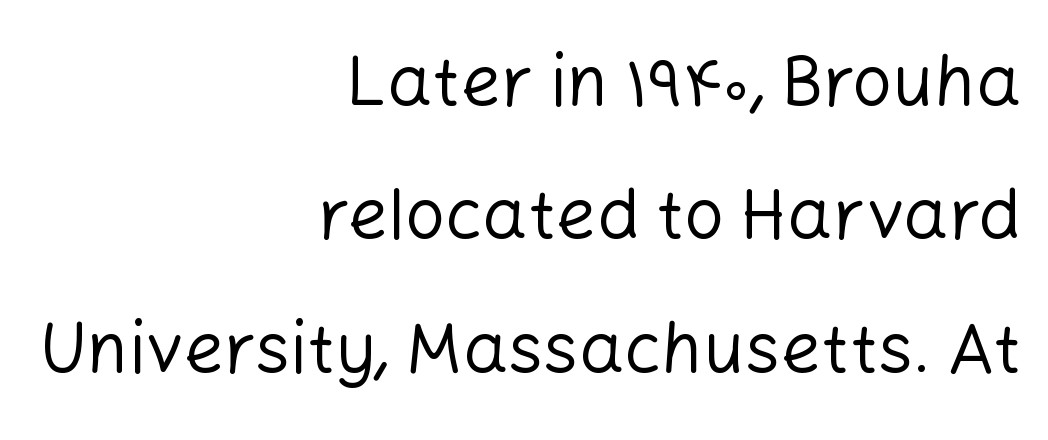
{"serif": "no", "italic": "no", "bold": "no", "weight": "regular", "width": "normal", "stroke_contrast": "low", "x_height": "medium", "monospaced": "no", "underline": "no", "align": "right", "line_spacing_ratio": 1.88, "letter_spacing": "normal", "letter_spacing_em": 0.0, "glyph_px": 71}
